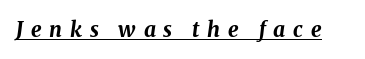
Is the type bold? Yes — the strokes are clearly thick and heavy. The glyphs are accompanied by a horizontal stroke just below them. How are the letters spaced? Widely, with obvious added tracking. Compared with ordinary roman type, these characters are visibly tilted.
